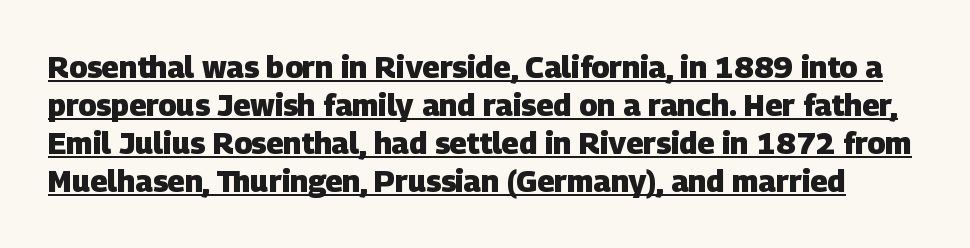
Q: Is the text bold? A: Yes.
Q: Is the typeface a serif or a sans-serif typeface? A: Sans-serif.
Q: Is the text underlined? A: Yes.
Q: Is the spacing between letters normal or unusually wide? A: Normal.
Q: Is the spacing between lines tight, normal or loose? A: Normal.
Q: Width (condensed, normal, or wide)? A: Normal.
Q: Stroke contrast? A: Low.
Q: x-height? A: Large.
Q: Monospaced? A: No.
